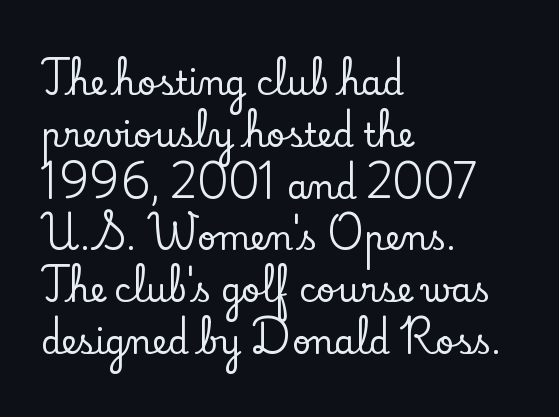
The image shows 33 px serif type, upright; set left-aligned, normal line spacing (1.57x), normal letter spacing, not underlined; low stroke contrast and a small x-height.
